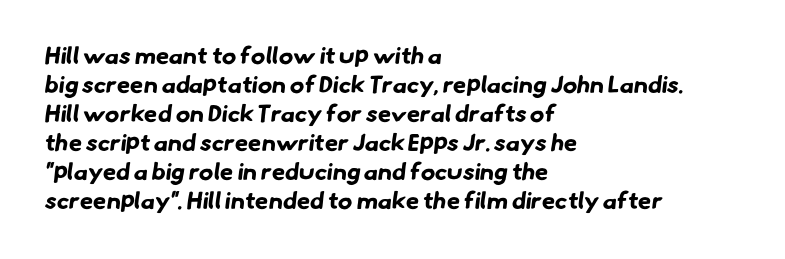
The image shows 24 px bold type; set left-aligned, line spacing 1.21x, normal letter spacing, not underlined.
